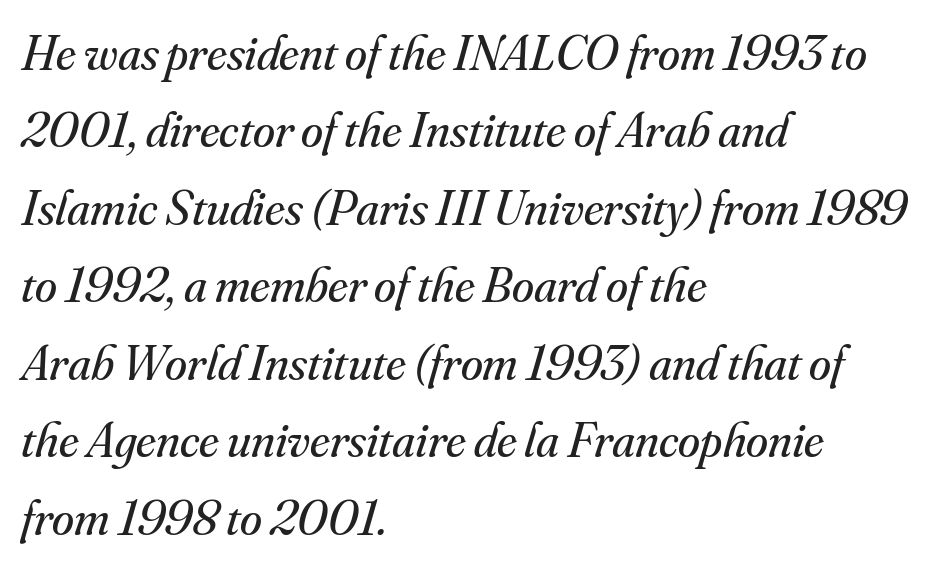
{"serif": "yes", "italic": "yes", "lean": "right", "slant_degrees": 16, "bold": "no", "weight": "regular", "width": "normal", "stroke_contrast": "medium", "x_height": "small", "monospaced": "no", "underline": "no", "align": "left", "line_spacing": "normal", "line_spacing_ratio": 1.55, "letter_spacing": "normal", "letter_spacing_em": 0.0, "glyph_px": 50}
